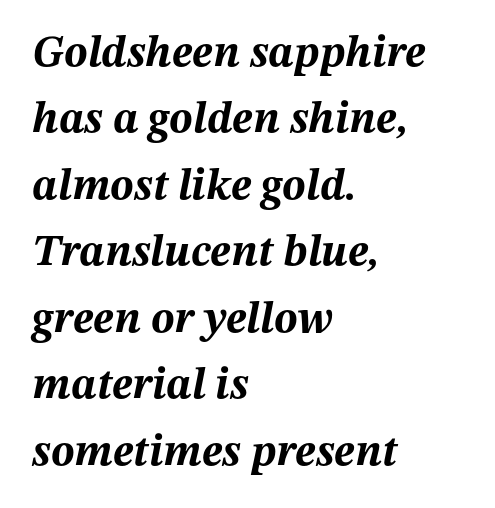
Each word holds together tightly as a unit, with standard inter-letter gaps. Underlining? Definitely not there. Proportional: the letters do not fall into vertical columns. The space between consecutive lines is moderate.
